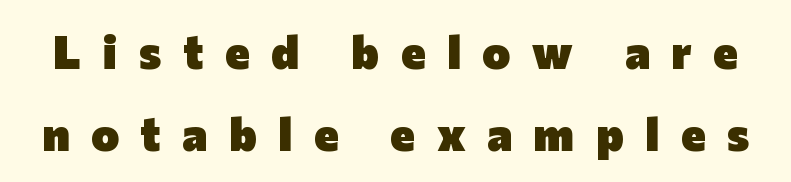
{"serif": "no", "italic": "no", "bold": "yes", "weight": "heavy", "width": "normal", "stroke_contrast": "low", "x_height": "medium", "monospaced": "no", "underline": "no", "line_spacing_ratio": 1.74, "letter_spacing": "wide", "letter_spacing_em": 0.46, "glyph_px": 47}
